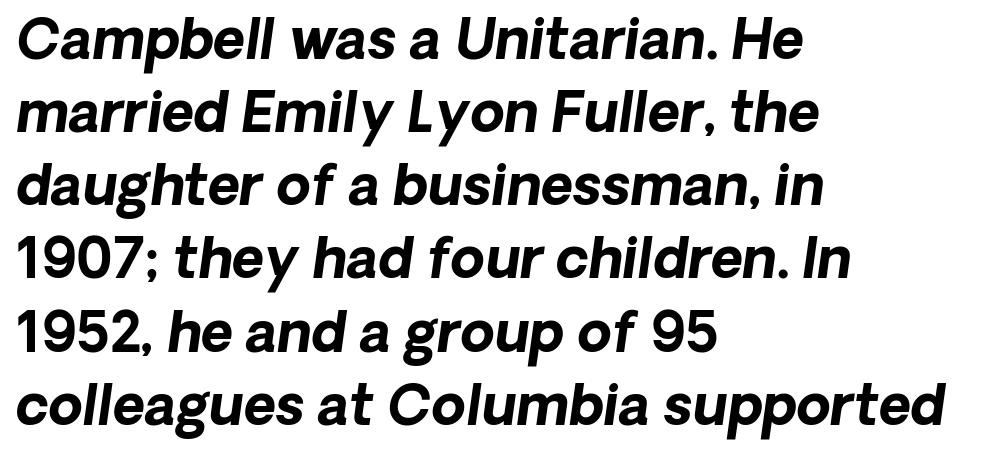
{"italic": "yes", "lean": "right", "slant_degrees": 8, "bold": "yes", "weight": "bold", "width": "normal", "stroke_contrast": "low", "x_height": "medium", "monospaced": "no", "underline": "no", "align": "left", "line_spacing": "normal", "line_spacing_ratio": 1.33, "letter_spacing": "normal", "letter_spacing_em": 0.0, "glyph_px": 55}
